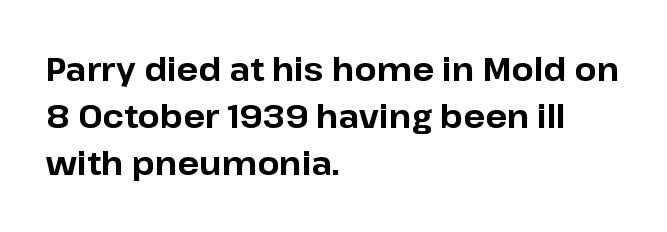
The image shows 32 px bold sans-serif type, upright; set left-aligned, normal line spacing (1.47x), normal letter spacing, not underlined; low stroke contrast and a medium x-height.
